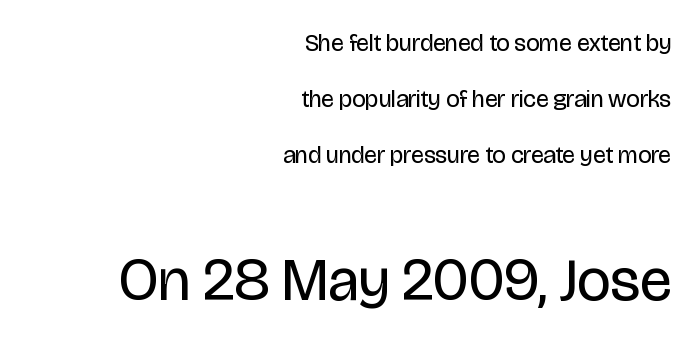
Think of a printed novel: that variable character pitch is what you see here. These lines are set flush right with a ragged left edge. Characters remain perfectly vertical along every line. Classification — sans serif.
